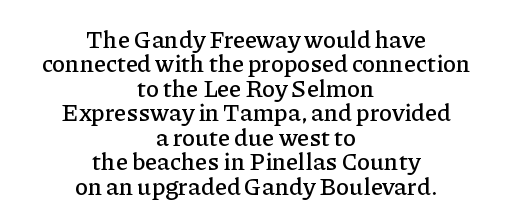
Q: Is the text italic (slanted)? A: No, it is upright.
Q: Is the text underlined? A: No.
Q: How is the paragraph aligned? A: Centered.
Q: Is the spacing between letters normal or unusually wide? A: Normal.
Q: Is the spacing between lines tight, normal or loose? A: Tight.
